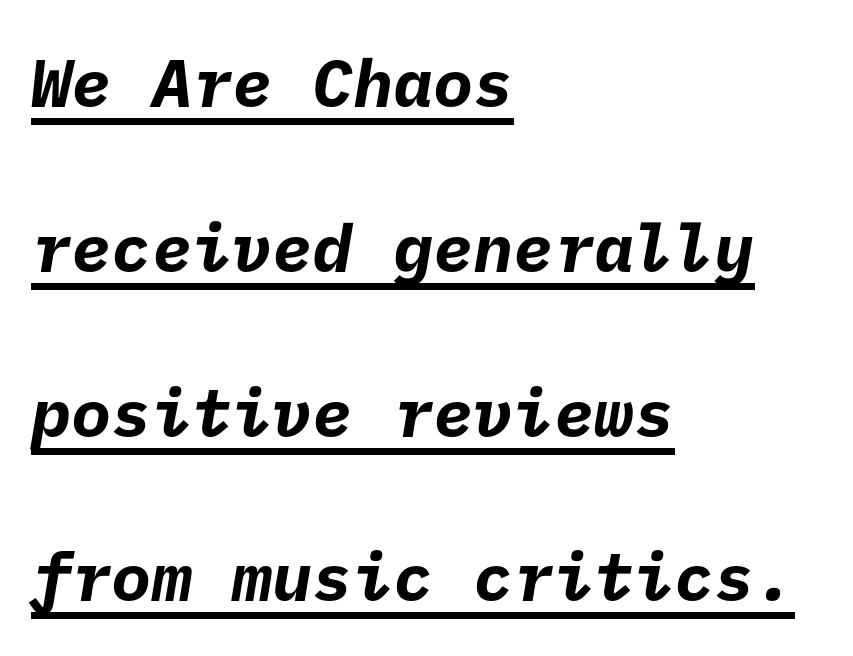
Its strokes are broad and dark, the hallmark of bold type. Alignment: flush left. A great deal of white space separates one row of letters from the next. I'd call this a sans setting — the letters go barefoot. Inter-character spacing is left at the font's built-in metrics.
